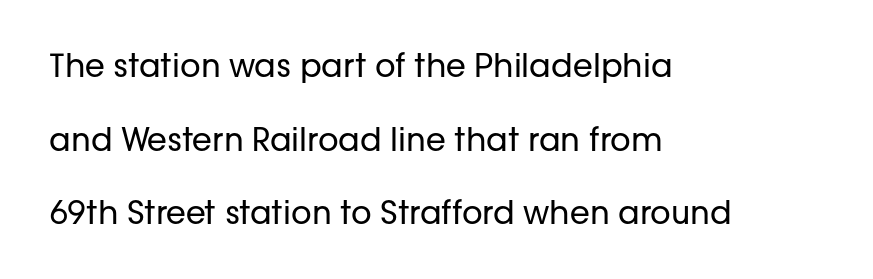
The image shows 32 px regular-weight sans-serif type, upright; set left-aligned, loose line spacing (2.3x), normal letter spacing, not underlined; low stroke contrast and a medium x-height.
